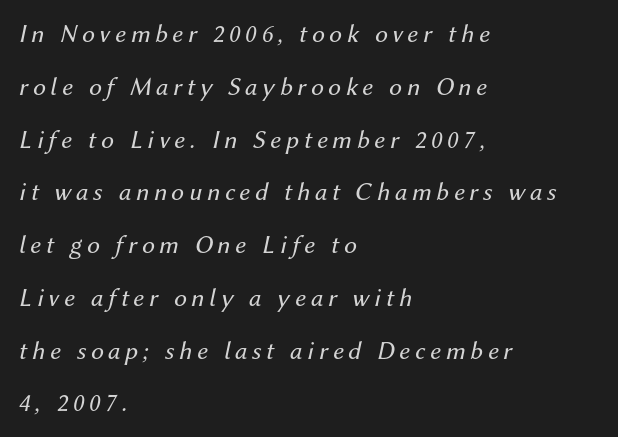
The image shows 26 px text type, italic (leaning right); set left-aligned, loose line spacing (2.03x), not underlined.
